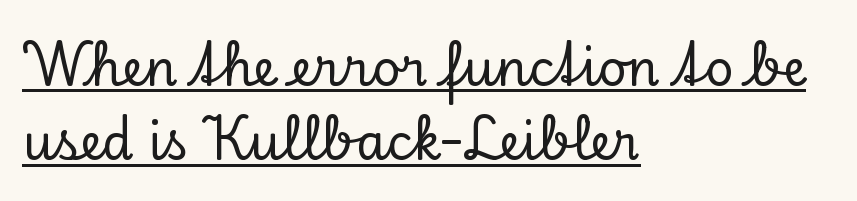
Italic? Not at all — the glyphs are vertical. The letterforms sit shoulder to shoulder at normal distance. The lines are quadded left.
